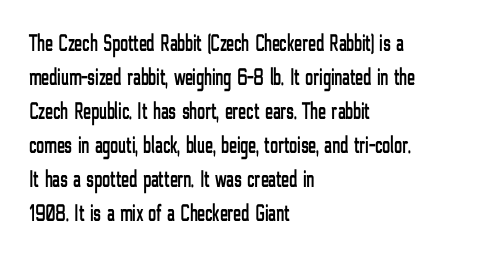
Q: Is the text italic (slanted)? A: No, it is upright.
Q: Is the text underlined? A: No.
Q: How is the paragraph aligned? A: Left-aligned.
Q: Is the spacing between letters normal or unusually wide? A: Normal.
Q: Is the spacing between lines tight, normal or loose? A: Normal.
